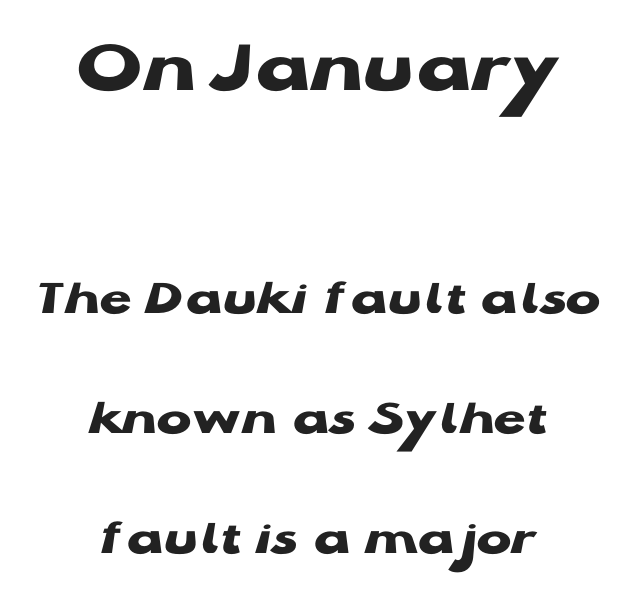
{"serif": "no", "italic": "no", "bold": "yes", "weight": "heavy", "width": "wide", "stroke_contrast": "low", "x_height": "medium", "monospaced": "no", "underline": "no", "align": "center", "line_spacing": "loose", "line_spacing_ratio": 2.31, "letter_spacing": "normal", "letter_spacing_em": 0.0, "larger_block": "first", "size_ratio": 1.5, "glyph_px": 78}
